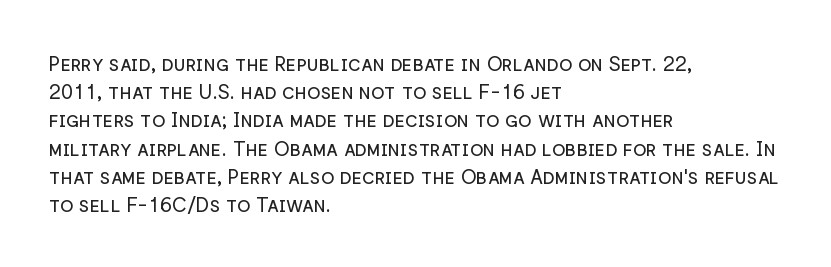
Q: Is the text bold? A: No.
Q: Is the text italic (slanted)? A: No, it is upright.
Q: Is the text underlined? A: No.
Q: How is the paragraph aligned? A: Left-aligned.
Q: Is the spacing between letters normal or unusually wide? A: Normal.
Q: Is the spacing between lines tight, normal or loose? A: Normal.
